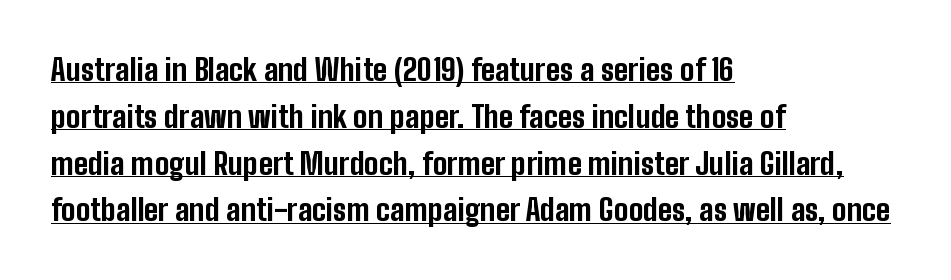
{"serif": "no", "italic": "no", "bold": "yes", "weight": "bold", "width": "condensed", "stroke_contrast": "low", "x_height": "medium", "monospaced": "no", "underline": "yes", "align": "left", "line_spacing": "normal", "line_spacing_ratio": 1.56, "letter_spacing": "normal", "letter_spacing_em": 0.0, "glyph_px": 30}
